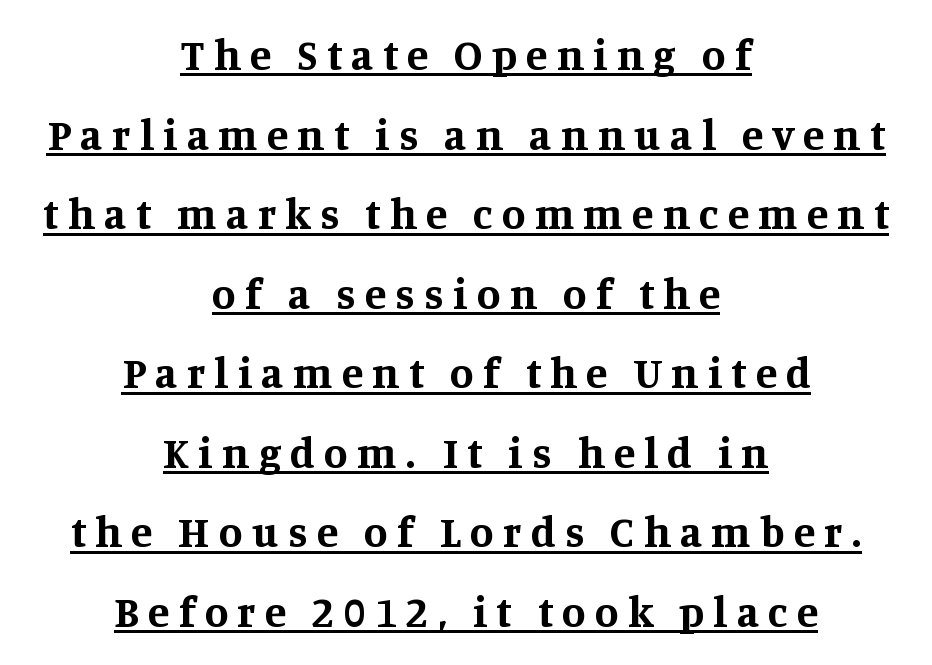
Q: Is the text bold? A: Yes.
Q: Is the text italic (slanted)? A: No, it is upright.
Q: Is the typeface a serif or a sans-serif typeface? A: Serif.
Q: Is the text underlined? A: Yes.
Q: How is the paragraph aligned? A: Centered.
Q: Is the spacing between letters normal or unusually wide? A: Unusually wide.
Q: Width (condensed, normal, or wide)? A: Normal.
Q: Stroke contrast? A: Medium.
Q: x-height? A: Large.
Q: Monospaced? A: No.
